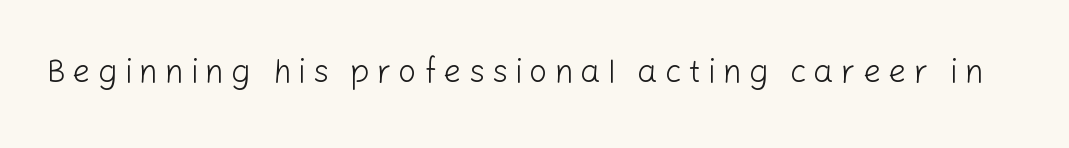
Q: Is the text bold? A: No.
Q: Is the text italic (slanted)? A: No, it is upright.
Q: Is the typeface a serif or a sans-serif typeface? A: Sans-serif.
Q: Is the text underlined? A: No.
Q: Is the spacing between letters normal or unusually wide? A: Unusually wide.
Q: Width (condensed, normal, or wide)? A: Normal.
Q: Stroke contrast? A: Low.
Q: x-height? A: Medium.
Q: Monospaced? A: No.
